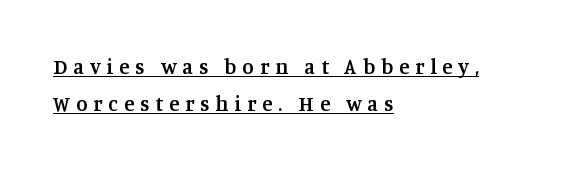
{"italic": "no", "bold": "semi", "underline": "yes", "align": "left", "line_spacing_ratio": 1.78, "letter_spacing": "wide", "letter_spacing_em": 0.29, "glyph_px": 21}
